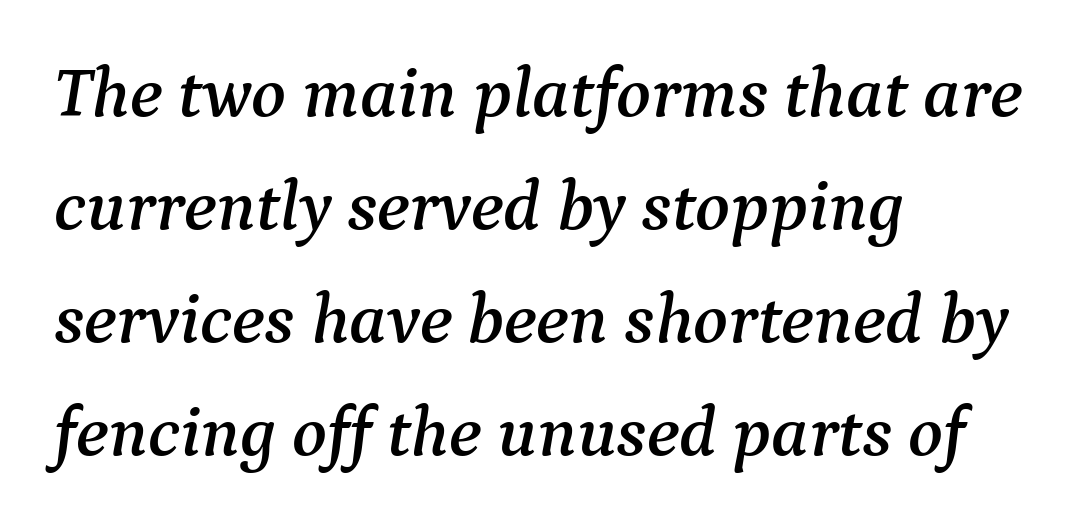
{"serif": "yes", "italic": "yes", "lean": "right", "slant_degrees": 9, "width": "normal", "stroke_contrast": "medium", "x_height": "medium", "monospaced": "no", "underline": "no", "align": "left", "line_spacing": "normal", "line_spacing_ratio": 1.57, "letter_spacing": "normal", "letter_spacing_em": 0.0, "glyph_px": 72}
